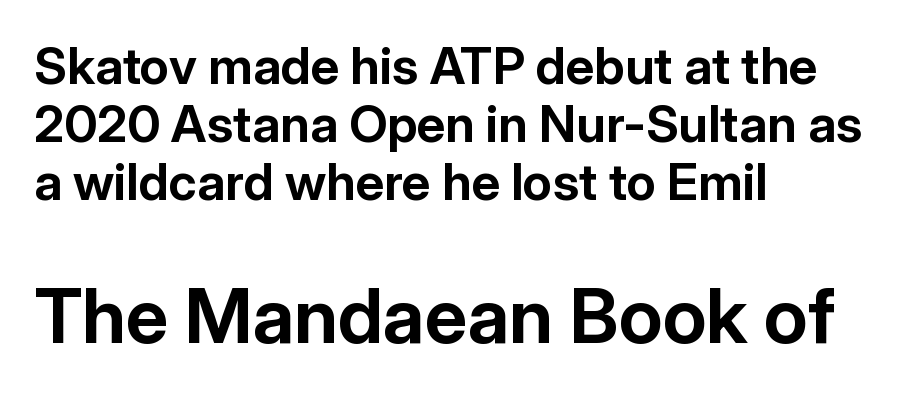
Q: Is the text bold? A: Yes.
Q: Is the text italic (slanted)? A: No, it is upright.
Q: Is the typeface a serif or a sans-serif typeface? A: Sans-serif.
Q: Is the text underlined? A: No.
Q: How is the paragraph aligned? A: Left-aligned.
Q: Is the spacing between letters normal or unusually wide? A: Normal.
Q: Is the spacing between lines tight, normal or loose? A: Tight.
Q: Which block of text is set in a larger size, the first (top) or the second (bottom)? A: The second (bottom) one.
Q: Width (condensed, normal, or wide)? A: Normal.
Q: Stroke contrast? A: Low.
Q: x-height? A: Medium.
Q: Monospaced? A: No.
